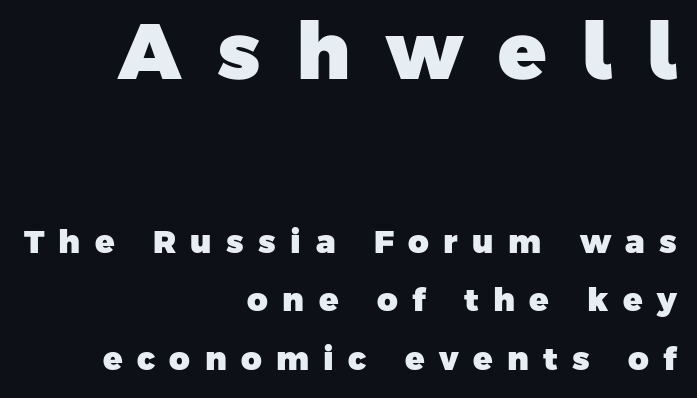
Q: Is the text bold? A: Yes.
Q: Is the typeface a serif or a sans-serif typeface? A: Sans-serif.
Q: Is the text underlined? A: No.
Q: How is the paragraph aligned? A: Right-aligned.
Q: Is the spacing between letters normal or unusually wide? A: Unusually wide.
Q: Which block of text is set in a larger size, the first (top) or the second (bottom)? A: The first (top) one.
Q: Width (condensed, normal, or wide)? A: Normal.
Q: Stroke contrast? A: Low.
Q: x-height? A: Medium.
Q: Monospaced? A: No.
